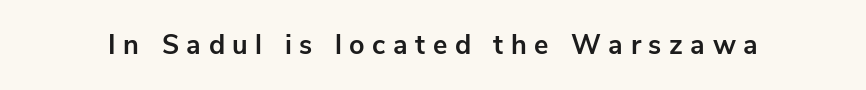
Q: Is the text bold? A: Yes.
Q: Is the text italic (slanted)? A: No, it is upright.
Q: Is the text underlined? A: No.
Q: Is the spacing between letters normal or unusually wide? A: Unusually wide.
